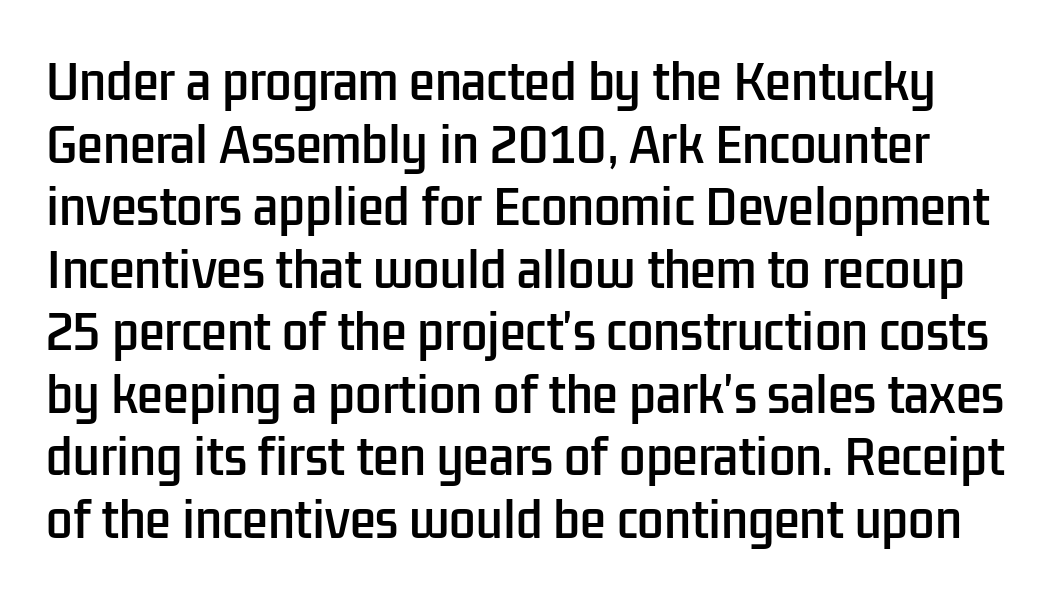
The image shows 47 px condensed sans-serif type, upright; set normal line spacing (1.33x), normal letter spacing, not underlined; low stroke contrast and a medium x-height.
